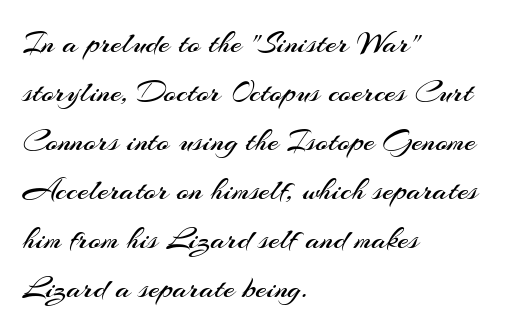
Q: Is the text bold? A: No.
Q: Is the text italic (slanted)? A: Yes.
Q: Is the typeface a serif or a sans-serif typeface? A: Sans-serif.
Q: Is the text underlined? A: No.
Q: How is the paragraph aligned? A: Left-aligned.
Q: Is the spacing between letters normal or unusually wide? A: Normal.
Q: Is the spacing between lines tight, normal or loose? A: Normal.
Q: Width (condensed, normal, or wide)? A: Normal.
Q: Stroke contrast? A: Medium.
Q: x-height? A: Small.
Q: Monospaced? A: No.
